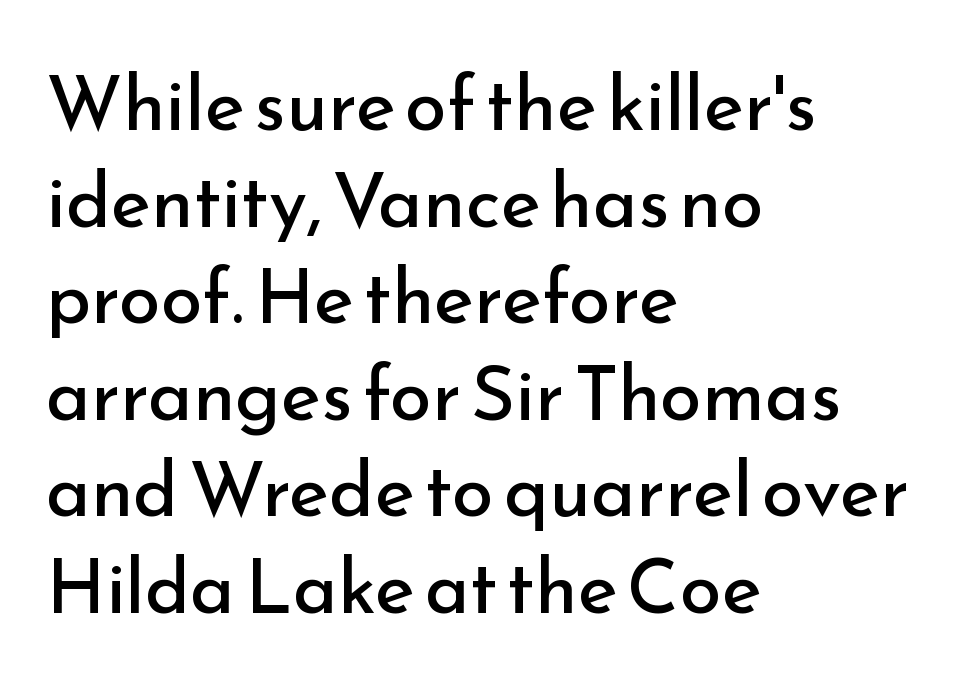
The image shows 76 px regular-weight sans-serif type, upright; set left-aligned, normal line spacing (1.27x), normal letter spacing, not underlined; low stroke contrast and a small x-height.
